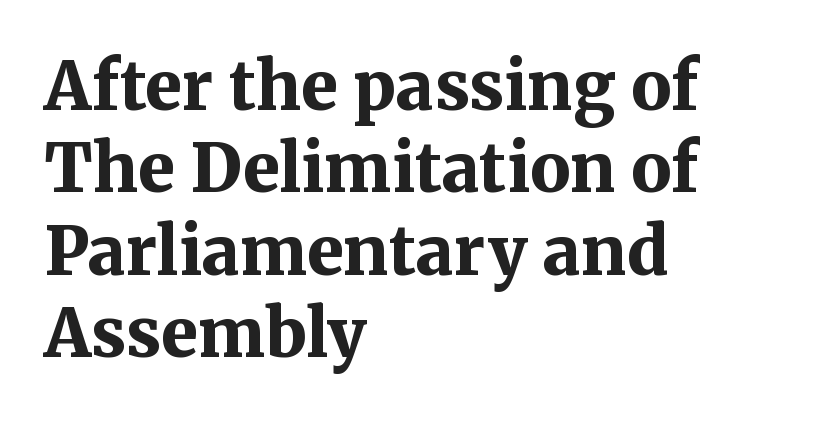
A full-strength bold gives these letters their thick strokes. Character widths vary here, with narrow letters taking less room than wide ones. The face used here is seriffed, in the tradition of book romans. Notice how the stems are strictly vertical — no italics here. Quick note: underline off. You could call the tracking neutral — neither tight nor loose.
